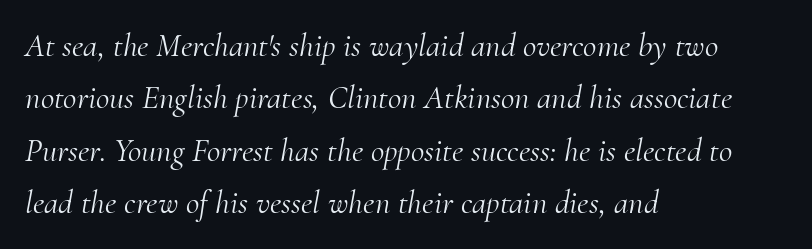
Q: Is the text bold? A: No.
Q: Is the text italic (slanted)? A: Yes, it leans right by about 10 degrees.
Q: Is the typeface a serif or a sans-serif typeface? A: Serif.
Q: Is the text underlined? A: No.
Q: How is the paragraph aligned? A: Left-aligned.
Q: Is the spacing between letters normal or unusually wide? A: Normal.
Q: Is the spacing between lines tight, normal or loose? A: Normal.
Q: Width (condensed, normal, or wide)? A: Normal.
Q: Stroke contrast? A: Medium.
Q: x-height? A: Small.
Q: Monospaced? A: No.
